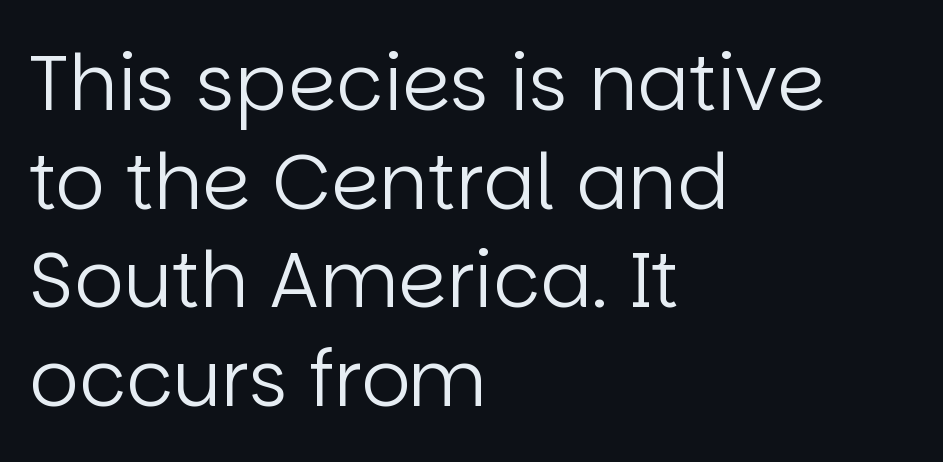
Successive baselines arrive at the customary interval. A classic flush-left, rag-right setting is used for this passage. The cut favours lightness, reaching ordinary text weight at its darkest. In terms of letterform style, serifs are entirely absent.
